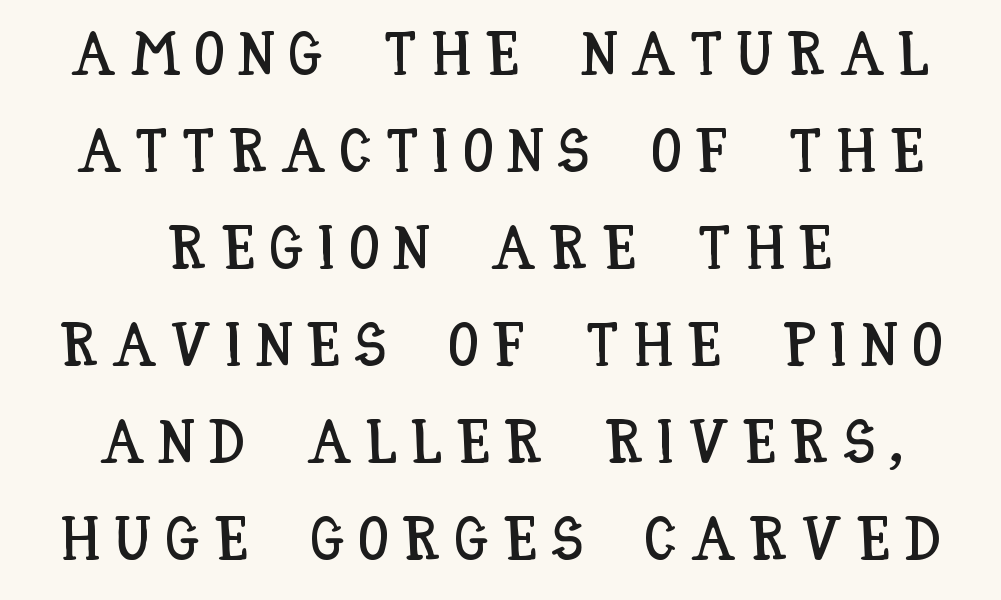
The image shows 61 px condensed type, upright; set centered, normal line spacing (1.59x), unusually wide letter spacing (+0.23 em), not underlined; low stroke contrast and a large x-height.
